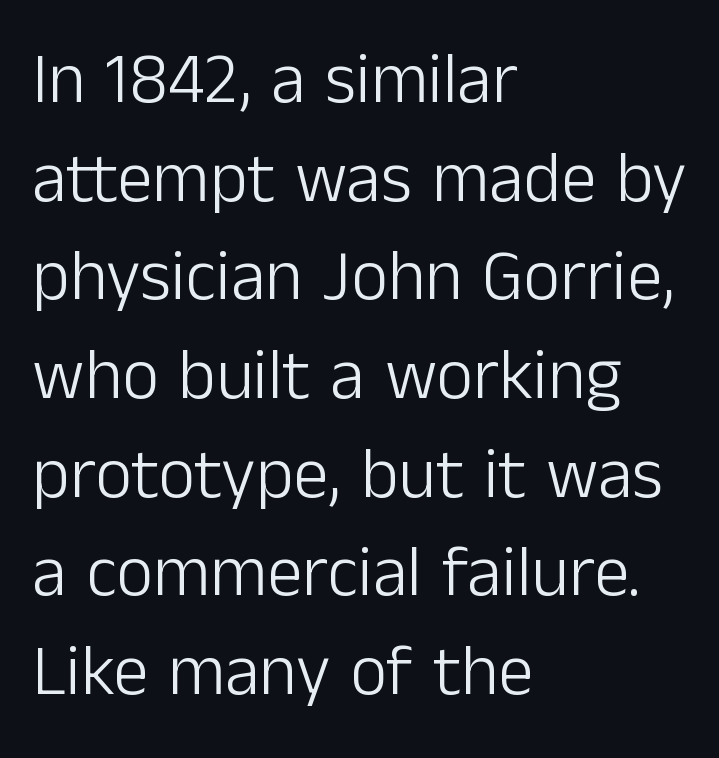
No italicization has been applied; the sample stays upright. Interline gaps are of average width in this sample. These lines are composed in type without serifs. The area under the type is left untouched. Is the letter spacing exaggerated? No — it looks like the ordinary default. Horizontally, the lines are justified to the leading edge only.
